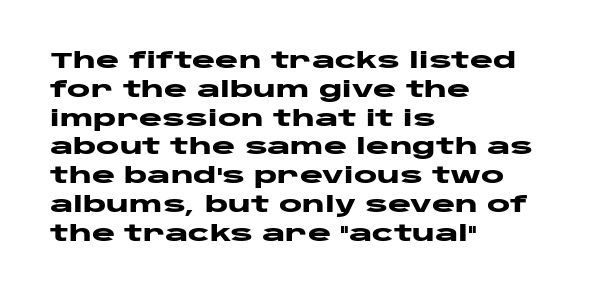
The image shows 22 px bold type, upright; set left-aligned, normal line spacing (1.31x), normal letter spacing, not underlined.
